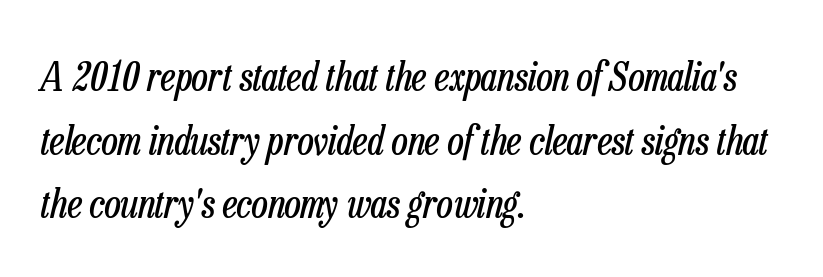
The image shows 40 px regular-weight, condensed type, italic (leaning right); set left-aligned, normal line spacing (1.59x), normal letter spacing, not underlined; low stroke contrast and a medium x-height.
